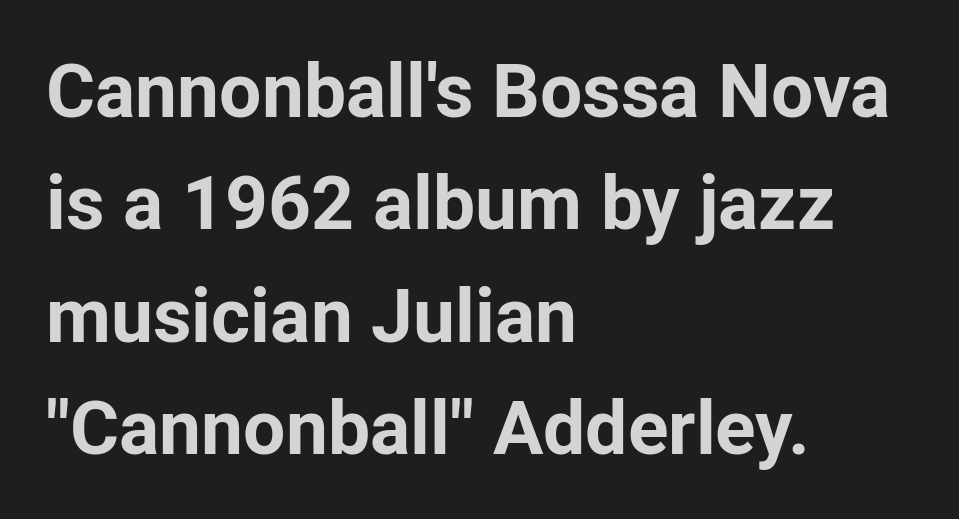
{"serif": "no", "italic": "no", "bold": "yes", "weight": "bold", "width": "normal", "stroke_contrast": "low", "x_height": "medium", "monospaced": "no", "underline": "no", "align": "left", "line_spacing": "normal", "line_spacing_ratio": 1.5, "letter_spacing": "normal", "letter_spacing_em": 0.0, "glyph_px": 75}
